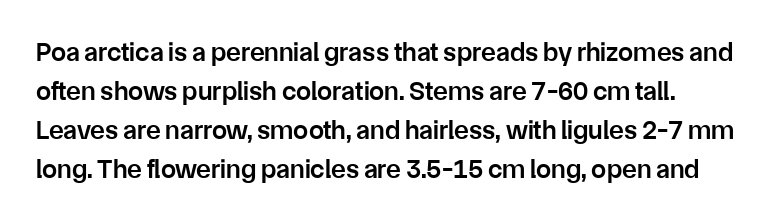
Q: Is the text bold? A: Semi-bold.
Q: Is the text italic (slanted)? A: No, it is upright.
Q: Is the text underlined? A: No.
Q: Is the spacing between letters normal or unusually wide? A: Normal.
Q: Is the spacing between lines tight, normal or loose? A: Normal.
